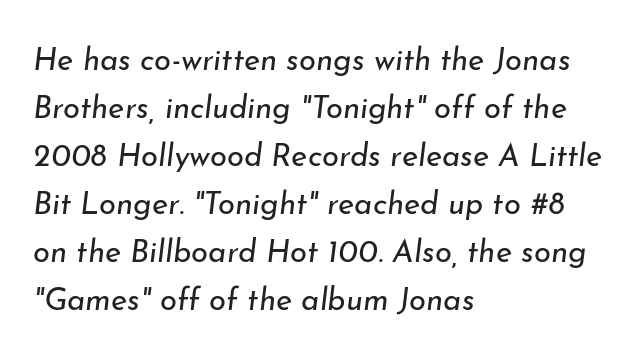
{"italic": "yes", "lean": "right", "slant_degrees": 7, "bold": "no", "weight": "regular", "width": "normal", "stroke_contrast": "low", "x_height": "small", "monospaced": "no", "underline": "no", "align": "left", "line_spacing": "normal", "line_spacing_ratio": 1.55, "letter_spacing": "normal", "letter_spacing_em": 0.0, "glyph_px": 31}
